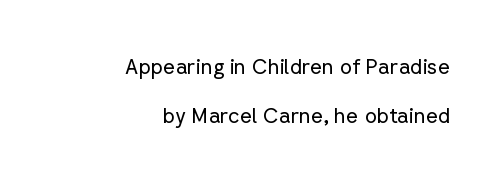
{"italic": "no", "bold": "no", "underline": "no", "align": "right", "line_spacing": "loose", "line_spacing_ratio": 2.35, "letter_spacing": "normal", "letter_spacing_em": 0.0, "glyph_px": 21}
